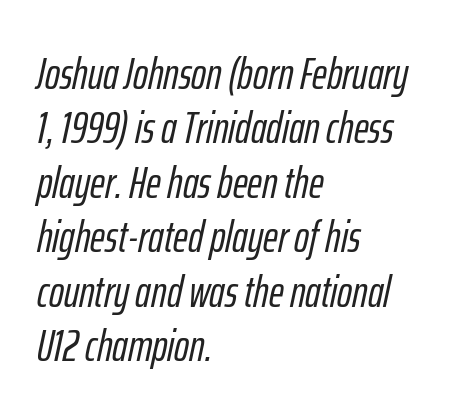
Q: Is the text italic (slanted)? A: Yes, it leans right by about 12 degrees.
Q: Is the text underlined? A: No.
Q: How is the paragraph aligned? A: Left-aligned.
Q: Is the spacing between letters normal or unusually wide? A: Normal.
Q: Width (condensed, normal, or wide)? A: Condensed.
Q: Stroke contrast? A: Low.
Q: x-height? A: Medium.
Q: Monospaced? A: No.
